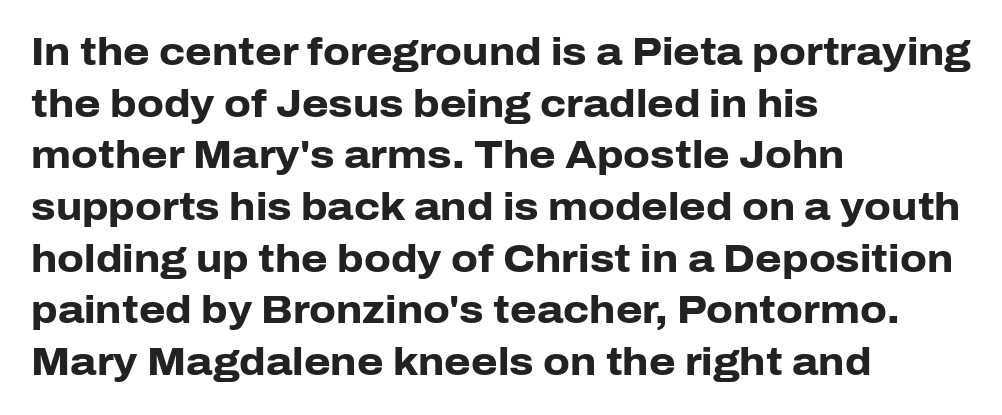
Q: Is the text bold? A: Yes.
Q: Is the text italic (slanted)? A: No, it is upright.
Q: Is the typeface a serif or a sans-serif typeface? A: Sans-serif.
Q: Is the text underlined? A: No.
Q: How is the paragraph aligned? A: Left-aligned.
Q: Is the spacing between letters normal or unusually wide? A: Normal.
Q: Is the spacing between lines tight, normal or loose? A: Normal.
Q: Width (condensed, normal, or wide)? A: Normal.
Q: Stroke contrast? A: Low.
Q: x-height? A: Medium.
Q: Monospaced? A: No.
